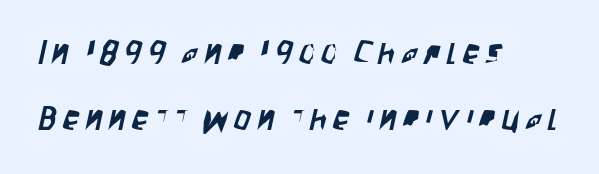
The image shows 33 px condensed sans-serif type; set left-aligned, loose line spacing (2.0x), unusually wide letter spacing (+0.2 em), not underlined; low stroke contrast and a large x-height.
